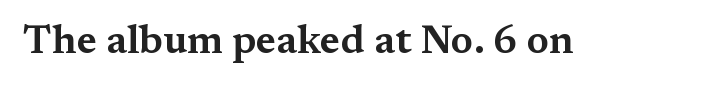
The image shows 40 px wide serif type, upright; set normal letter spacing, not underlined; medium stroke contrast and a medium x-height.
